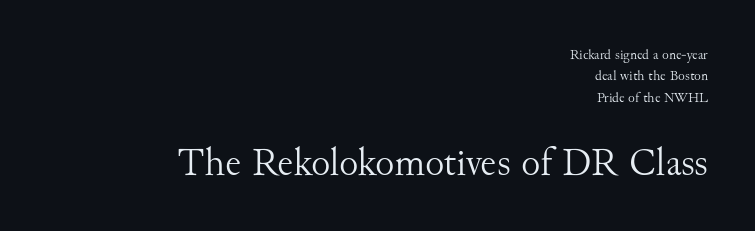
{"serif": "yes", "italic": "no", "bold": "no", "weight": "light", "width": "normal", "stroke_contrast": "medium", "x_height": "small", "monospaced": "no", "underline": "no", "align": "right", "line_spacing": "normal", "line_spacing_ratio": 1.52, "letter_spacing": "normal", "letter_spacing_em": 0.0, "larger_block": "second", "size_ratio": 2.86, "glyph_px": 40}
